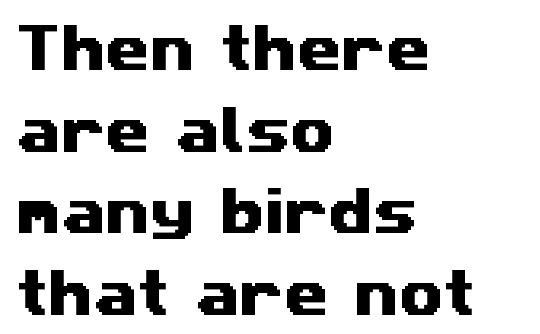
Q: Is the typeface a serif or a sans-serif typeface? A: Sans-serif.
Q: Is the text underlined? A: No.
Q: How is the paragraph aligned? A: Left-aligned.
Q: Is the spacing between letters normal or unusually wide? A: Normal.
Q: Is the spacing between lines tight, normal or loose? A: Normal.
Q: Width (condensed, normal, or wide)? A: Wide.
Q: Stroke contrast? A: Medium.
Q: x-height? A: Medium.
Q: Monospaced? A: No.
